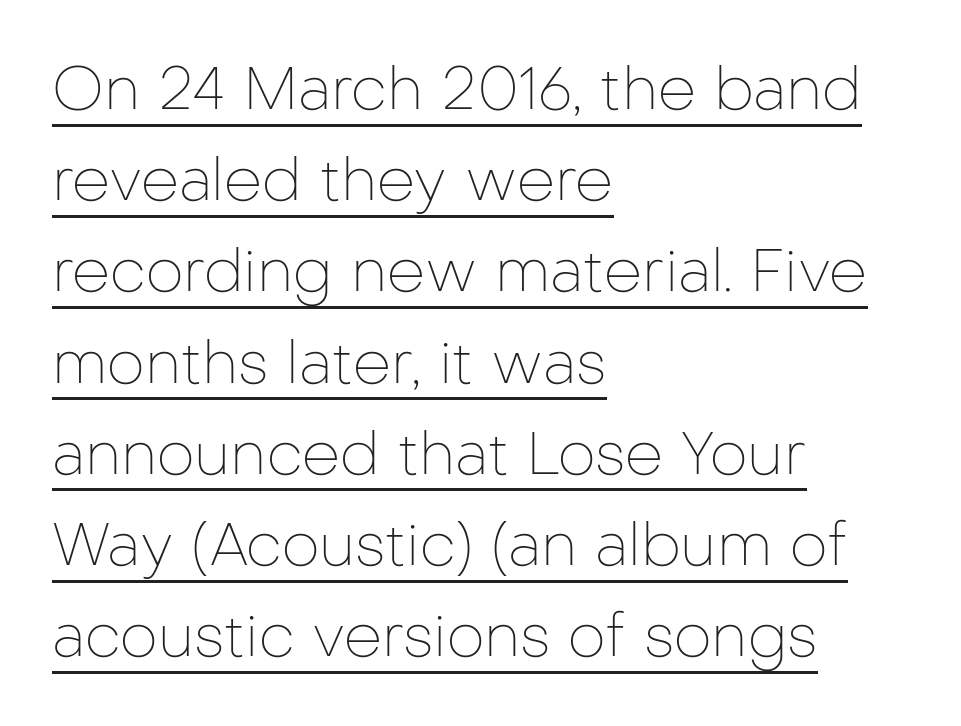
The image shows 60 px thin sans-serif type, upright; set left-aligned, normal line spacing (1.52x), normal letter spacing, underlined; low stroke contrast and a medium x-height.
